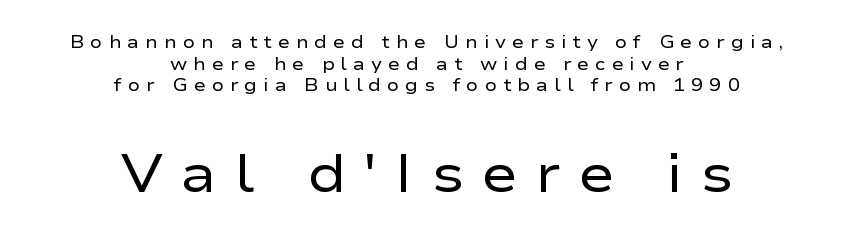
{"serif": "no", "italic": "no", "bold": "no", "weight": "regular", "width": "wide", "stroke_contrast": "low", "x_height": "medium", "monospaced": "no", "underline": "no", "align": "center", "line_spacing_ratio": 1.2, "letter_spacing": "wide", "letter_spacing_em": 0.33, "larger_block": "second", "size_ratio": 3.0, "glyph_px": 54}
